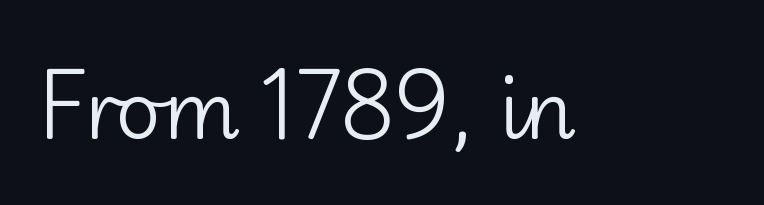
{"serif": "no", "italic": "no", "bold": "no", "weight": "regular", "width": "normal", "stroke_contrast": "low", "x_height": "small", "monospaced": "no", "underline": "no", "letter_spacing": "normal", "letter_spacing_em": 0.0, "glyph_px": 79}
